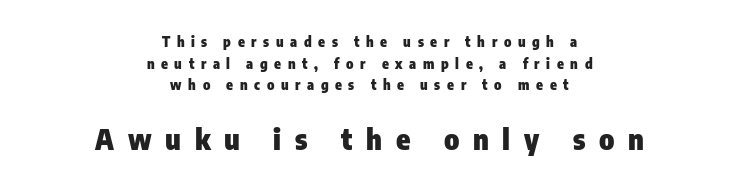
The image shows 29 px heavy, condensed sans-serif type, upright; set centered, normal line spacing (1.54x), unusually wide letter spacing (+0.47 em), not underlined; the second (bottom) block is 2.07x larger; low stroke contrast and a medium x-height.
